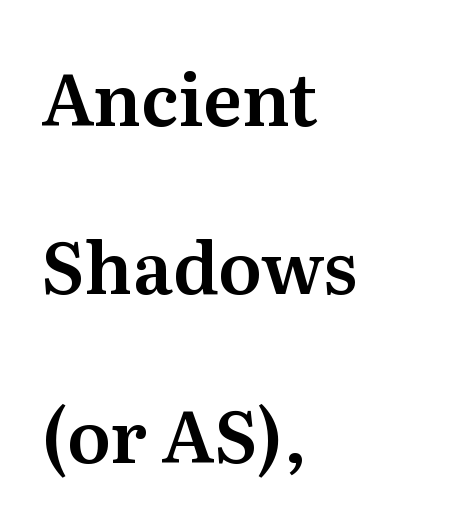
Clear beneath every line of the passage. The rendering uses natural spacing where letterforms have individual widths. Little horizontal feet cap the strokes, marking this as serif type. Whoever set this chose breathing room over compactness in the vertical rhythm. Inter-character spacing is left at the font's built-in metrics.
